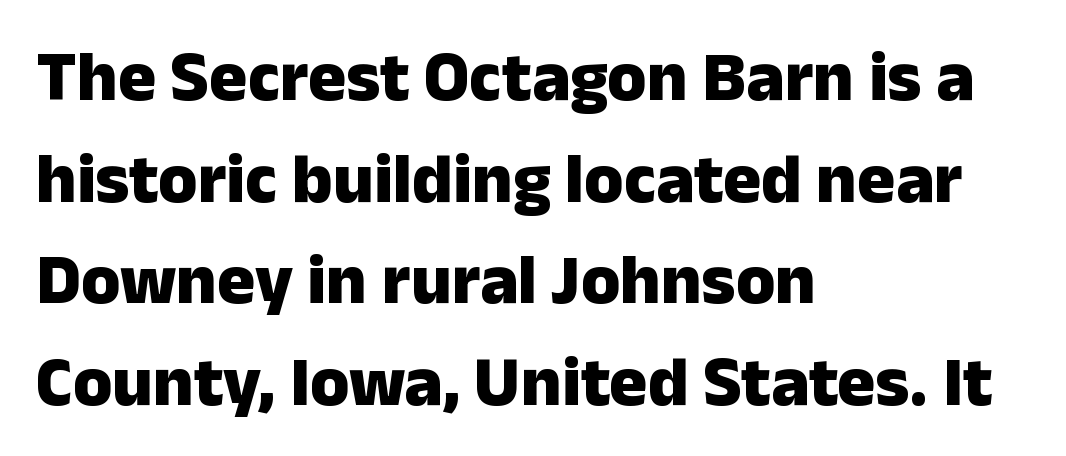
Q: Is the text bold? A: Yes.
Q: Is the text italic (slanted)? A: No, it is upright.
Q: Is the typeface a serif or a sans-serif typeface? A: Sans-serif.
Q: Is the text underlined? A: No.
Q: How is the paragraph aligned? A: Left-aligned.
Q: Is the spacing between letters normal or unusually wide? A: Normal.
Q: Is the spacing between lines tight, normal or loose? A: Normal.
Q: Width (condensed, normal, or wide)? A: Normal.
Q: Stroke contrast? A: Low.
Q: x-height? A: Medium.
Q: Monospaced? A: No.
